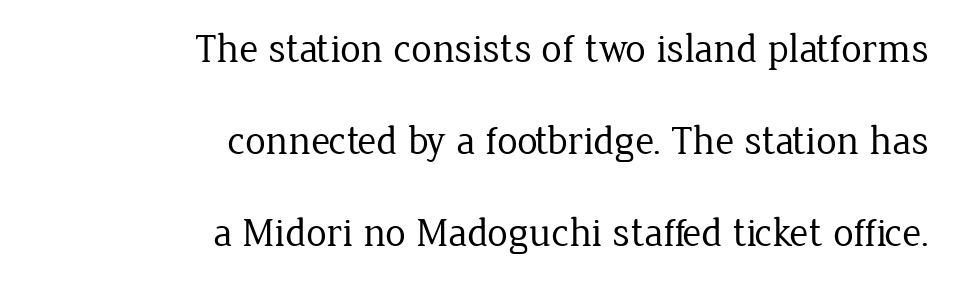
{"serif": "yes", "italic": "no", "bold": "no", "weight": "regular", "width": "normal", "stroke_contrast": "low", "x_height": "medium", "monospaced": "no", "underline": "no", "align": "right", "line_spacing": "loose", "line_spacing_ratio": 2.24, "letter_spacing": "normal", "letter_spacing_em": 0.0, "glyph_px": 41}
